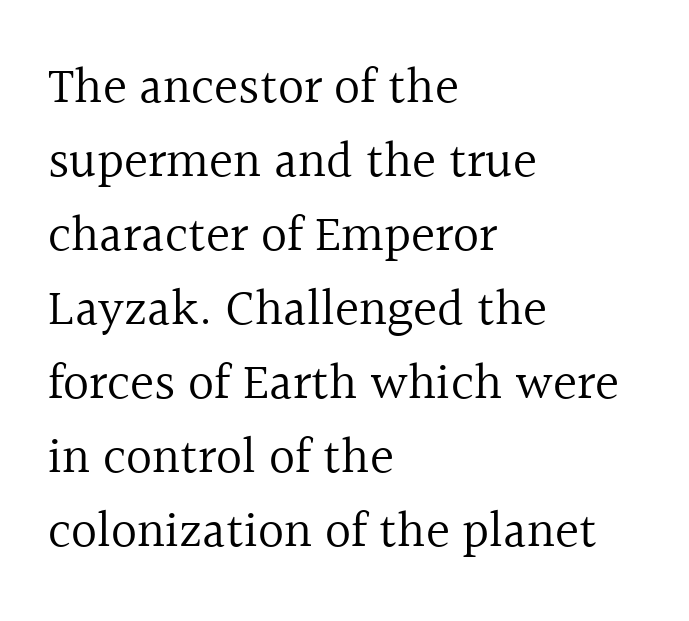
{"serif": "yes", "italic": "no", "bold": "no", "weight": "regular", "width": "normal", "x_height": "medium", "monospaced": "no", "underline": "no", "align": "left", "line_spacing": "normal", "line_spacing_ratio": 1.45, "letter_spacing": "normal", "letter_spacing_em": 0.0, "glyph_px": 51}
